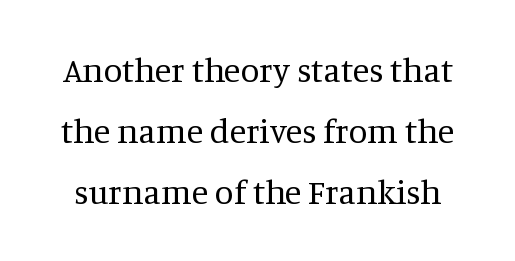
The lettering holds an erect, upright posture throughout. The foot of each line stays bare and open. Looks like regular typesetting: each glyph gets only the width it needs. How are the letters spaced? Ordinarily, with no added tracking. Yep, those are serifs on the letters.
